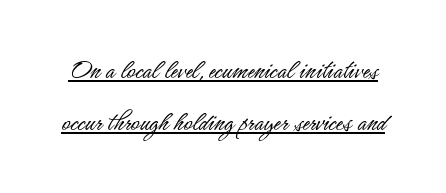
The specimen includes a rule beneath the text block's lines. The rendering keeps characters at their native spacing. On a weight scale, this lands at 450 or below.
